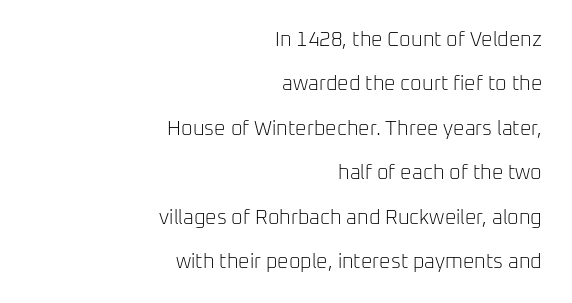
{"italic": "no", "bold": "no", "underline": "no", "align": "right", "line_spacing": "loose", "line_spacing_ratio": 2.22, "letter_spacing": "normal", "letter_spacing_em": 0.0, "glyph_px": 20}
